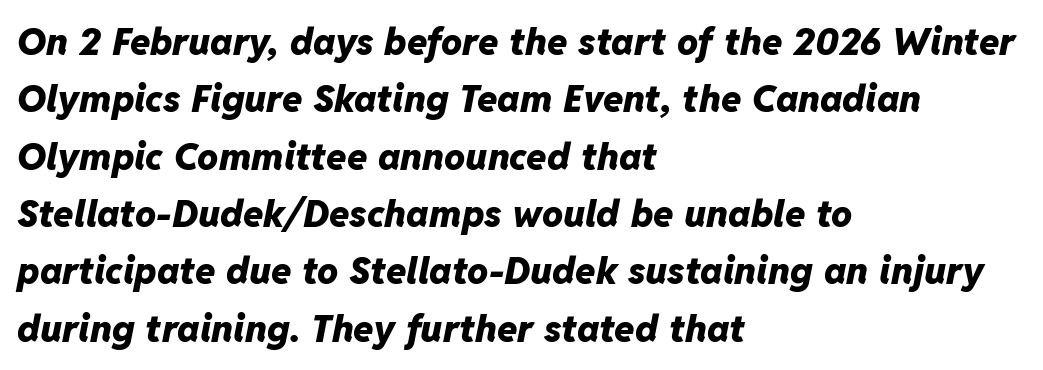
The image shows 37 px heavy type, italic (leaning right); set left-aligned, normal line spacing (1.55x), normal letter spacing, not underlined; low stroke contrast and a medium x-height.
